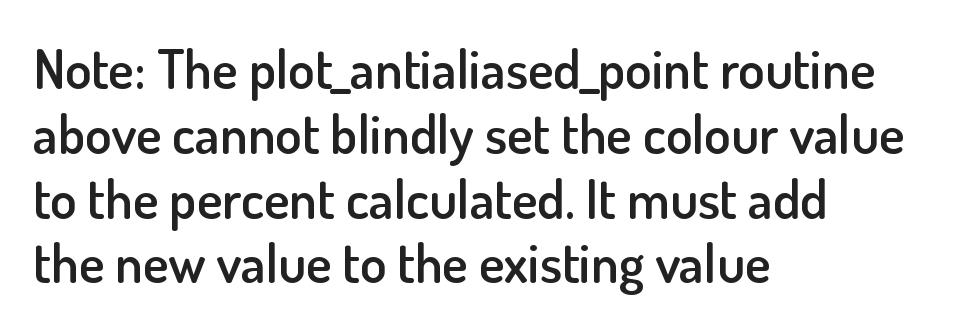
Teacher's note: observe the even left margin — that is flush-left alignment. Semibold letterforms, between regular and bold. The face used here is a sans, in the tradition of grotesques and geometrics. Clear beneath every line of the passage.
